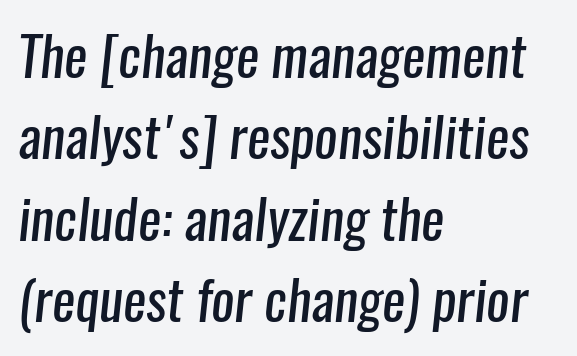
The image shows 55 px regular-weight, condensed sans-serif type; set left-aligned, normal line spacing (1.48x), normal letter spacing, not underlined; low stroke contrast and a medium x-height.
